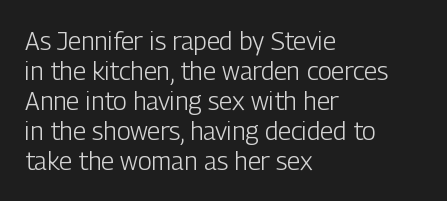
Stem width sits at or under what a default text font uses. Rendered with straight, roman letterforms. In CSS terms this would be text-align: left. Is the letter spacing exaggerated? No — it looks like the ordinary default.
